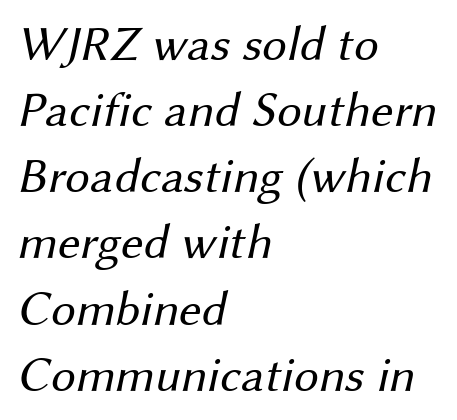
Q: Is the text bold? A: No.
Q: Is the typeface a serif or a sans-serif typeface? A: Sans-serif.
Q: Is the text underlined? A: No.
Q: How is the paragraph aligned? A: Left-aligned.
Q: Is the spacing between letters normal or unusually wide? A: Normal.
Q: Is the spacing between lines tight, normal or loose? A: Normal.
Q: Width (condensed, normal, or wide)? A: Normal.
Q: Stroke contrast? A: Medium.
Q: x-height? A: Medium.
Q: Monospaced? A: No.
